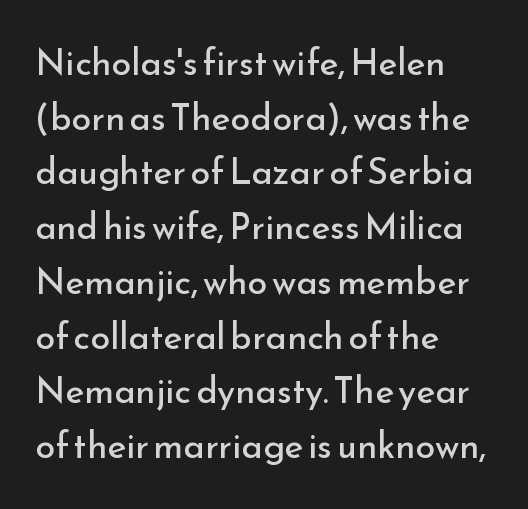
This sample uses plain, unmodified letter spacing. These lines are set flush left with a ragged right edge. Honestly, the row spacing looks completely unremarkable. Type style note: lacks serifs. Each row of text sits above clean, open space. This reads as an unemphasized weight, regular at the heaviest.
